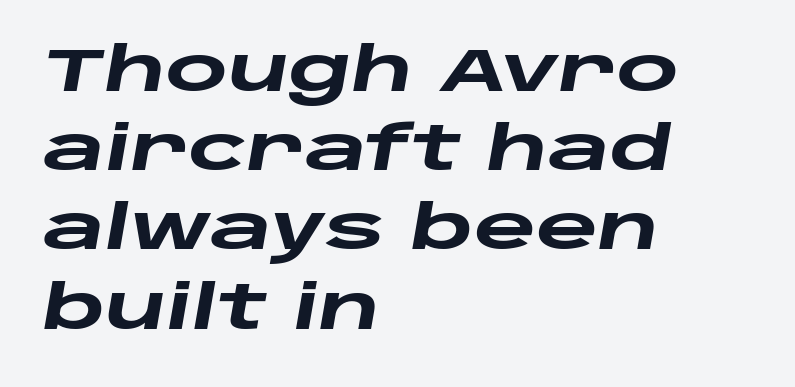
The letters sit at their default tracking, neither squeezed nor spread. Proportional: the letters do not fall into vertical columns. Italic? Definitely — the glyphs are oblique. Is the block centered? No — it sits flush against the left margin.
